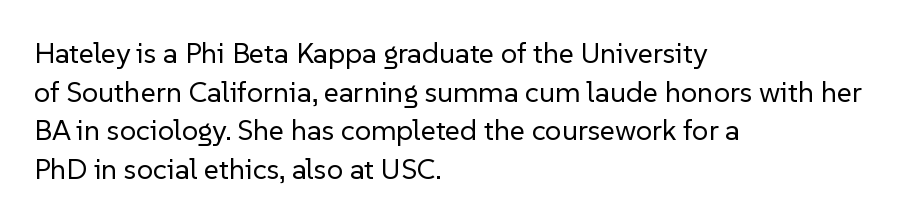
{"serif": "no", "italic": "no", "bold": "no", "weight": "regular", "width": "normal", "stroke_contrast": "low", "x_height": "medium", "monospaced": "no", "underline": "no", "align": "left", "line_spacing": "normal", "line_spacing_ratio": 1.33, "letter_spacing": "normal", "letter_spacing_em": 0.0, "glyph_px": 29}
